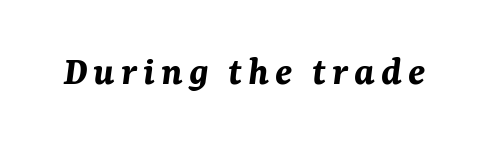
The image shows 42 px bold type, italic (leaning right); set not underlined; medium stroke contrast and a medium x-height.
